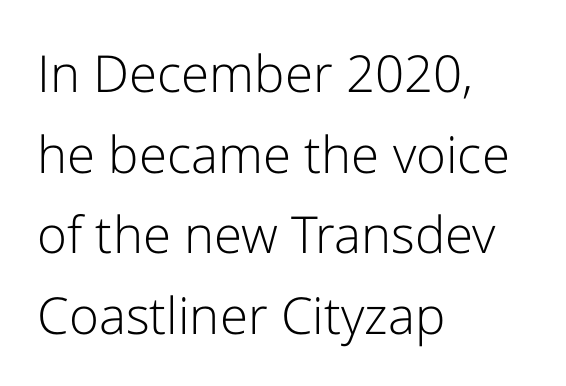
The image shows 51 px light sans-serif type, upright; set left-aligned, normal line spacing (1.58x), normal letter spacing, not underlined; low stroke contrast and a medium x-height.
